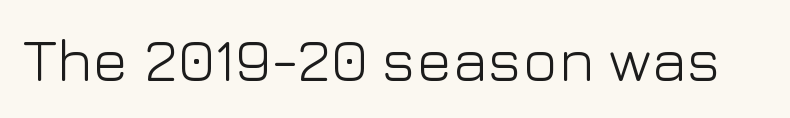
The image shows 60 px light sans-serif type, upright; set normal letter spacing, not underlined; low stroke contrast and a medium x-height.
